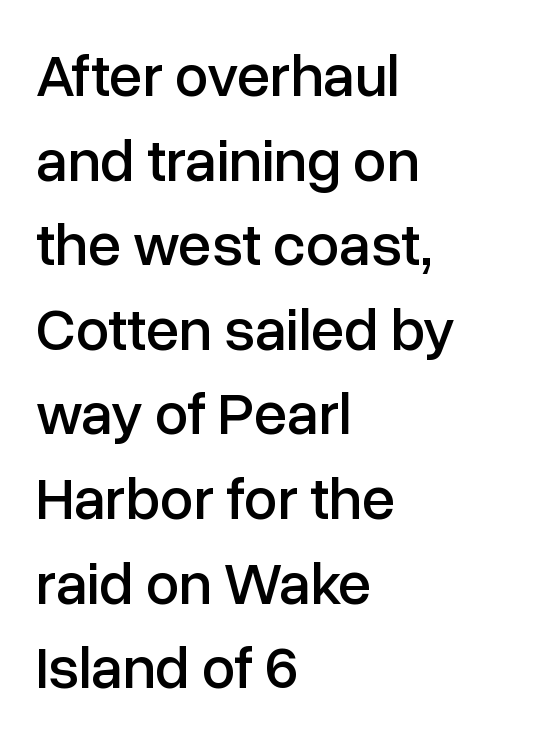
Q: Is the text italic (slanted)? A: No, it is upright.
Q: Is the typeface a serif or a sans-serif typeface? A: Sans-serif.
Q: Is the text underlined? A: No.
Q: How is the paragraph aligned? A: Left-aligned.
Q: Is the spacing between letters normal or unusually wide? A: Normal.
Q: Is the spacing between lines tight, normal or loose? A: Normal.
Q: Width (condensed, normal, or wide)? A: Normal.
Q: Stroke contrast? A: Low.
Q: x-height? A: Medium.
Q: Monospaced? A: No.
